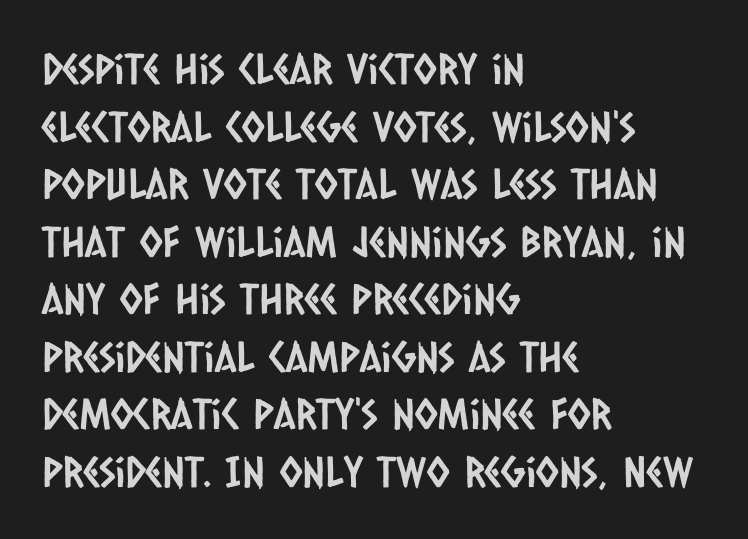
Q: Is the typeface a serif or a sans-serif typeface? A: Sans-serif.
Q: Is the text underlined? A: No.
Q: How is the paragraph aligned? A: Left-aligned.
Q: Is the spacing between letters normal or unusually wide? A: Normal.
Q: Is the spacing between lines tight, normal or loose? A: Normal.
Q: Width (condensed, normal, or wide)? A: Condensed.
Q: Stroke contrast? A: Low.
Q: x-height? A: Large.
Q: Monospaced? A: No.
